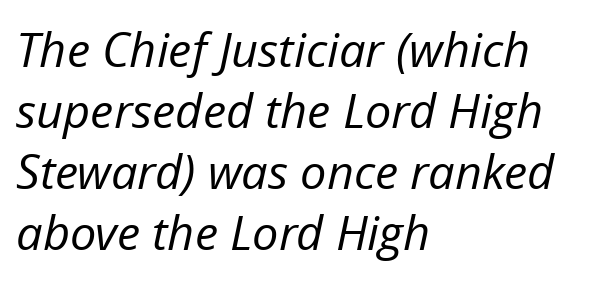
Casual observation: everything's shoved over to the left. Characters are canted at an angle relative to the baseline's perpendicular. Think of a printed novel: that variable character pitch is what you see here. Is the type heavy? It reads as light-to-regular instead. The line-height multiplier appears to be the usual default. Does extra space separate the letters? No, they use regular spacing.
